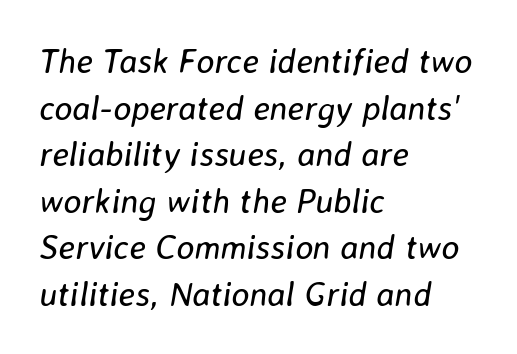
The image shows 34 px regular-weight type, italic (leaning right); set left-aligned, normal line spacing (1.37x), normal letter spacing, not underlined; low stroke contrast and a medium x-height.
